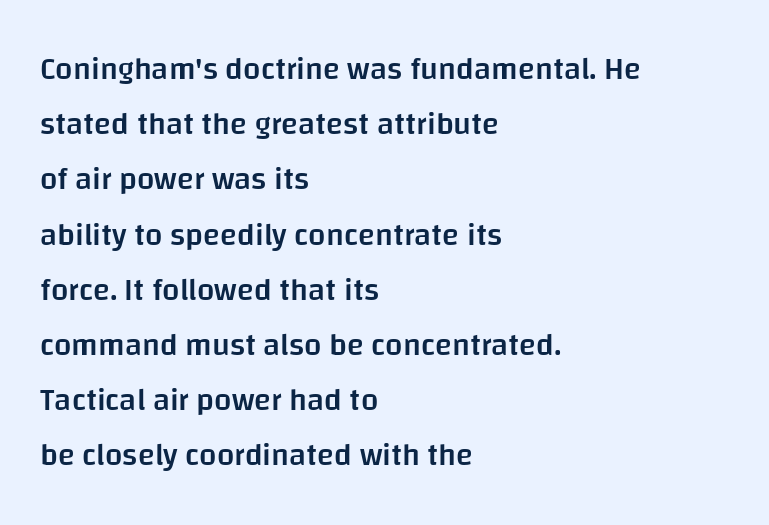
{"serif": "no", "italic": "no", "bold": "semi", "weight": "semibold", "width": "normal", "stroke_contrast": "low", "x_height": "large", "monospaced": "no", "underline": "no", "align": "left", "line_spacing_ratio": 1.78, "letter_spacing": "normal", "letter_spacing_em": 0.0, "glyph_px": 31}
